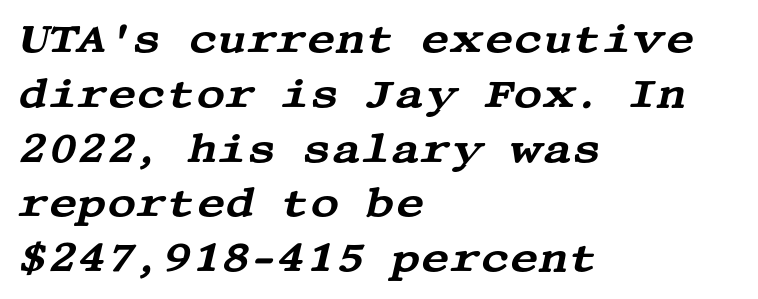
Q: Is the text italic (slanted)? A: Yes, it leans right by about 13 degrees.
Q: Is the typeface a serif or a sans-serif typeface? A: Serif.
Q: Is the text underlined? A: No.
Q: How is the paragraph aligned? A: Left-aligned.
Q: Is the spacing between letters normal or unusually wide? A: Normal.
Q: Is the spacing between lines tight, normal or loose? A: Normal.
Q: Width (condensed, normal, or wide)? A: Wide.
Q: Stroke contrast? A: Medium.
Q: x-height? A: Large.
